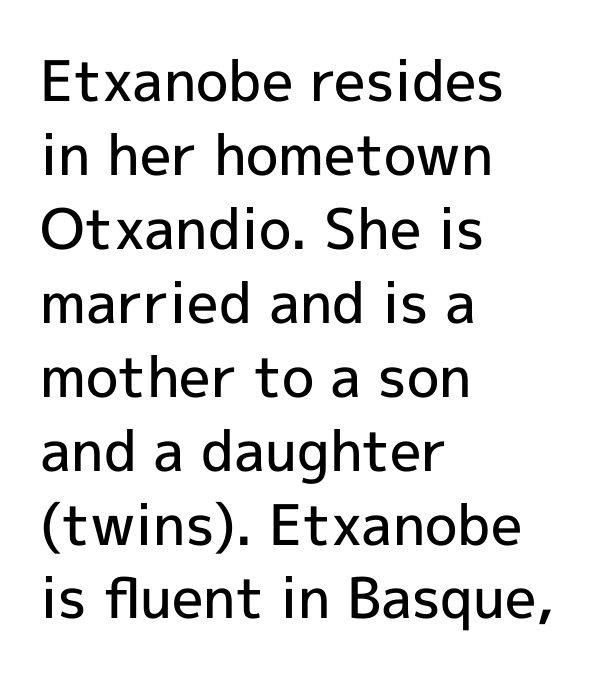
{"serif": "no", "italic": "no", "bold": "semi", "weight": "semibold", "width": "normal", "x_height": "medium", "monospaced": "no", "underline": "no", "align": "left", "line_spacing": "normal", "line_spacing_ratio": 1.32, "letter_spacing": "normal", "letter_spacing_em": 0.0, "glyph_px": 56}
